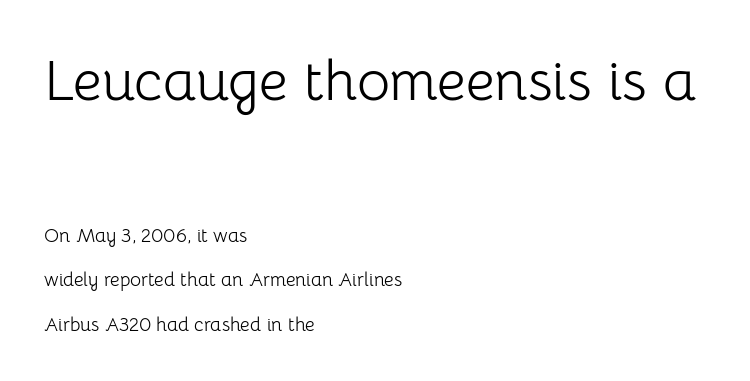
The image shows 57 px light sans-serif type, upright; set left-aligned, loose line spacing (2.34x), normal letter spacing, not underlined; the first (top) block is 3.0x larger; low stroke contrast and a medium x-height.
